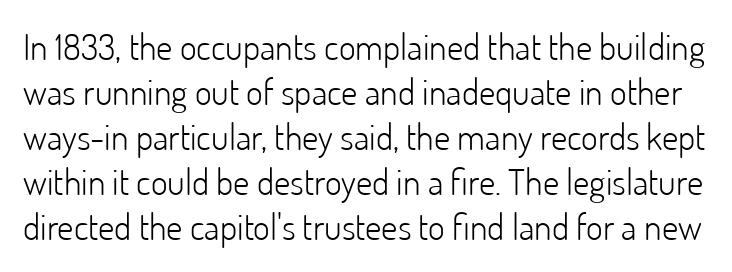
Q: Is the text bold? A: No.
Q: Is the text italic (slanted)? A: No, it is upright.
Q: Is the typeface a serif or a sans-serif typeface? A: Sans-serif.
Q: Is the text underlined? A: No.
Q: Is the spacing between letters normal or unusually wide? A: Normal.
Q: Is the spacing between lines tight, normal or loose? A: Normal.
Q: Width (condensed, normal, or wide)? A: Normal.
Q: Stroke contrast? A: Low.
Q: x-height? A: Small.
Q: Monospaced? A: No.
